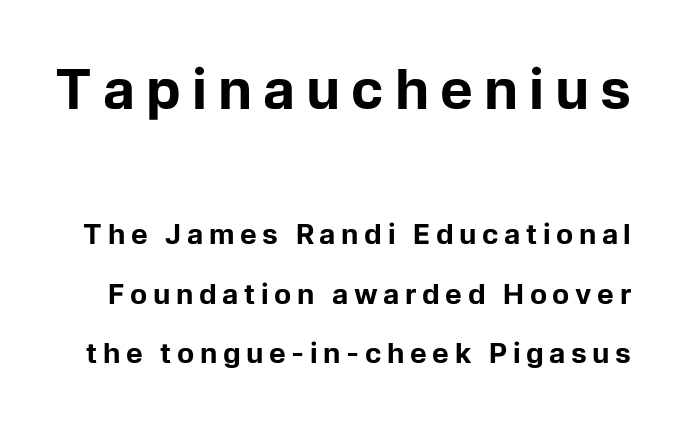
Q: Is the text bold? A: Yes.
Q: Is the text italic (slanted)? A: No, it is upright.
Q: Is the typeface a serif or a sans-serif typeface? A: Sans-serif.
Q: Is the text underlined? A: No.
Q: Is the spacing between letters normal or unusually wide? A: Unusually wide.
Q: Is the spacing between lines tight, normal or loose? A: Loose.
Q: Which block of text is set in a larger size, the first (top) or the second (bottom)? A: The first (top) one.
Q: Width (condensed, normal, or wide)? A: Normal.
Q: Stroke contrast? A: Low.
Q: x-height? A: Medium.
Q: Monospaced? A: No.
